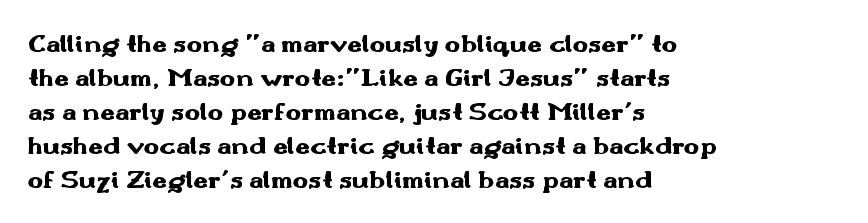
The image shows 26 px bold type, upright; set left-aligned, normal line spacing (1.31x), normal letter spacing, not underlined.
